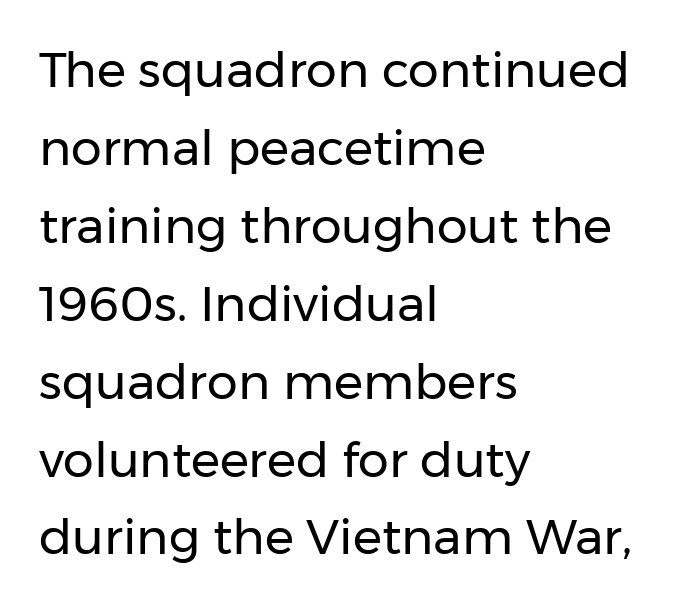
The image shows 49 px regular-weight sans-serif type, upright; set left-aligned, normal line spacing (1.59x), normal letter spacing, not underlined; low stroke contrast and a medium x-height.
